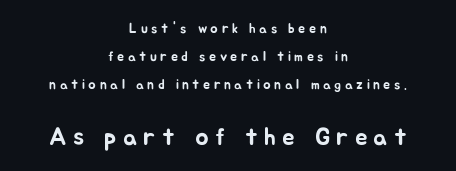
The image shows 25 px text type, upright; set centered, loose line spacing (1.99x), unusually wide letter spacing (+0.25 em), not underlined; the second (bottom) block is 1.79x larger.
